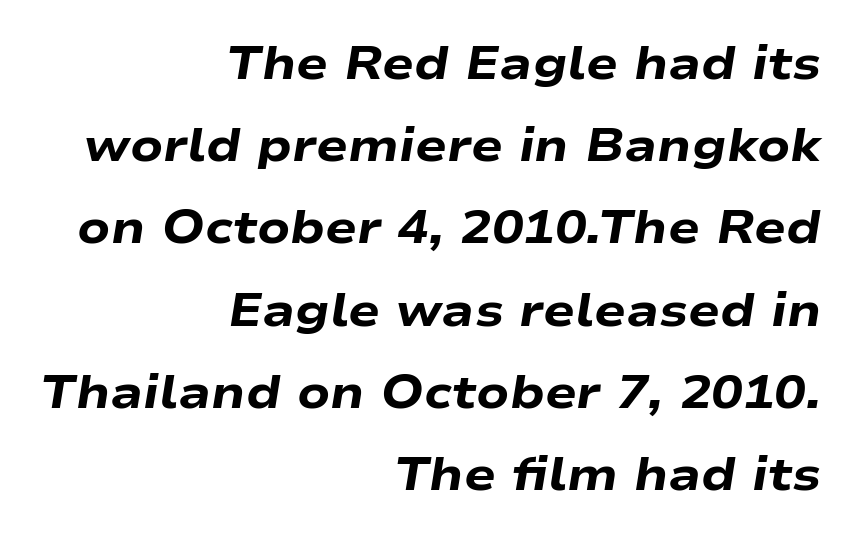
Line ends are locked; line starts wander. Designer's note — italics engaged. Only glyphs here, with clear space below each row. Character widths vary here, with narrow letters taking less room than wide ones. Every letter is thick-stroked: bold, no question. Between one letter and the next there's only the usual sliver of space.
